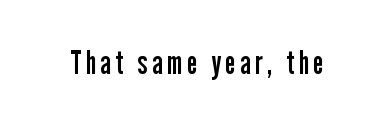
The image shows 32 px regular-weight, condensed sans-serif type, upright; set not underlined; low stroke contrast and a medium x-height.
